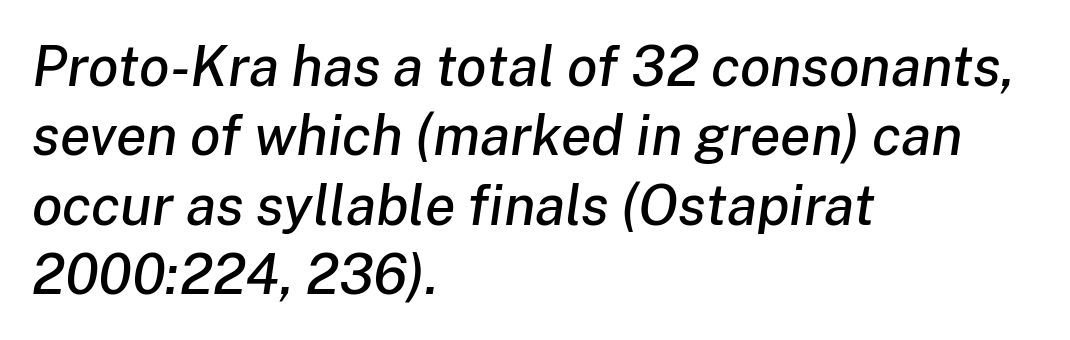
Short and long lines alike share a common starting point at left. Letter spacing: default. The whole block is typeset with a tilt. Each letter keeps its own natural width here, so spacing adapts to shape.
